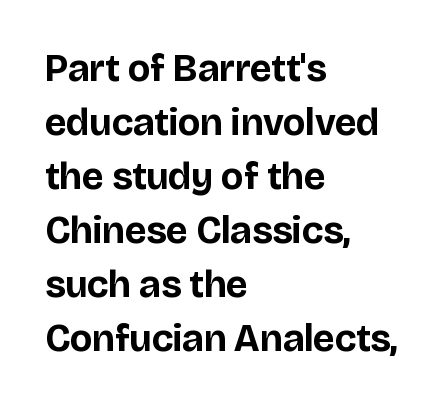
Q: Is the text bold? A: Yes.
Q: Is the text italic (slanted)? A: No, it is upright.
Q: Is the typeface a serif or a sans-serif typeface? A: Sans-serif.
Q: Is the text underlined? A: No.
Q: How is the paragraph aligned? A: Left-aligned.
Q: Is the spacing between letters normal or unusually wide? A: Normal.
Q: Is the spacing between lines tight, normal or loose? A: Normal.
Q: Width (condensed, normal, or wide)? A: Normal.
Q: Stroke contrast? A: Low.
Q: x-height? A: Large.
Q: Monospaced? A: No.
